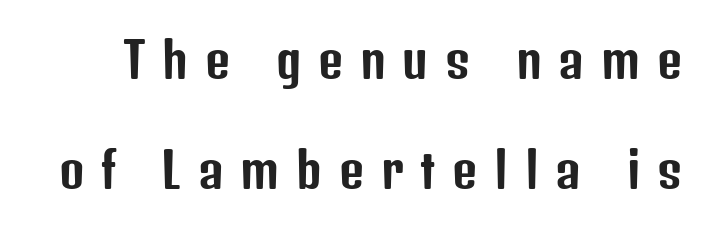
Vertically, the passage feels expansive, rows floating well apart. Is this a sans? Yes — the strokes have no serifs. Does extra space separate the letters? Yes, quite a lot of it. Letters rest on an invisible, unmarked baseline. Looks like regular typesetting: each glyph gets only the width it needs. A typesetter would mark this as roman, not italic.
